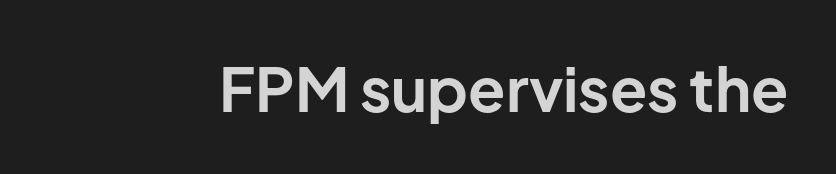
This sample uses plain, unmodified letter spacing. Bold? Absolutely — the strokes are thick and heavy. Note: no serifs on the glyphs. The type sits square on the baseline with zero lean. Plain, unruled lines of type.
